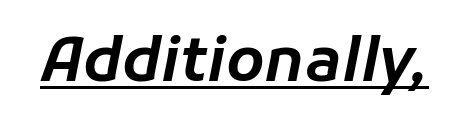
The rendered words wear a rule along their underside. The letters are slanted; this is an italic face. The tracking reads as untouched default to a designer's eye. The letters advance in unequal steps, a hallmark of proportional type.
